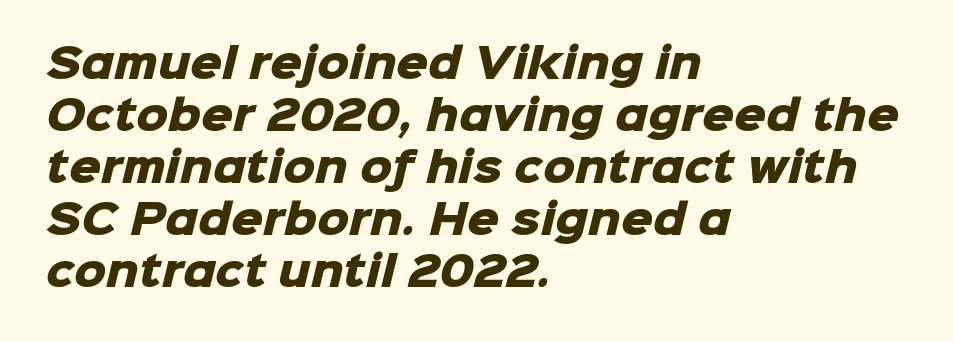
{"serif": "no", "bold": "yes", "weight": "heavy", "width": "normal", "stroke_contrast": "low", "x_height": "medium", "monospaced": "no", "underline": "no", "align": "left", "line_spacing": "normal", "line_spacing_ratio": 1.3, "letter_spacing": "normal", "letter_spacing_em": 0.0, "glyph_px": 40}
